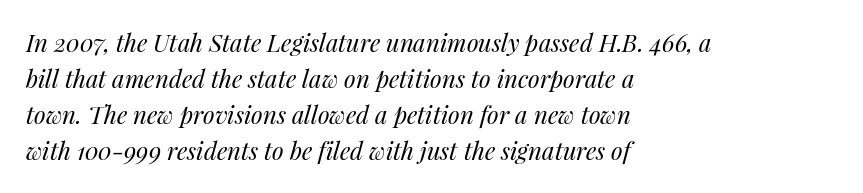
The image shows 24 px text type, italic (leaning right); set left-aligned, normal line spacing (1.5x), normal letter spacing, not underlined.
